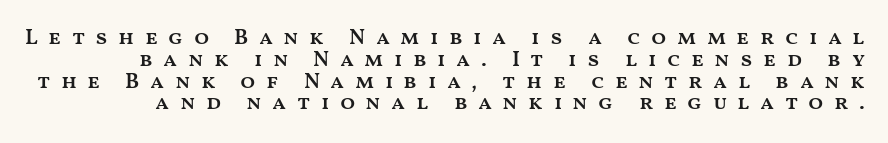
Q: Is the text bold? A: Semi-bold.
Q: Is the text italic (slanted)? A: No, it is upright.
Q: Is the text underlined? A: No.
Q: Is the spacing between letters normal or unusually wide? A: Unusually wide.
Q: Is the spacing between lines tight, normal or loose? A: Tight.
